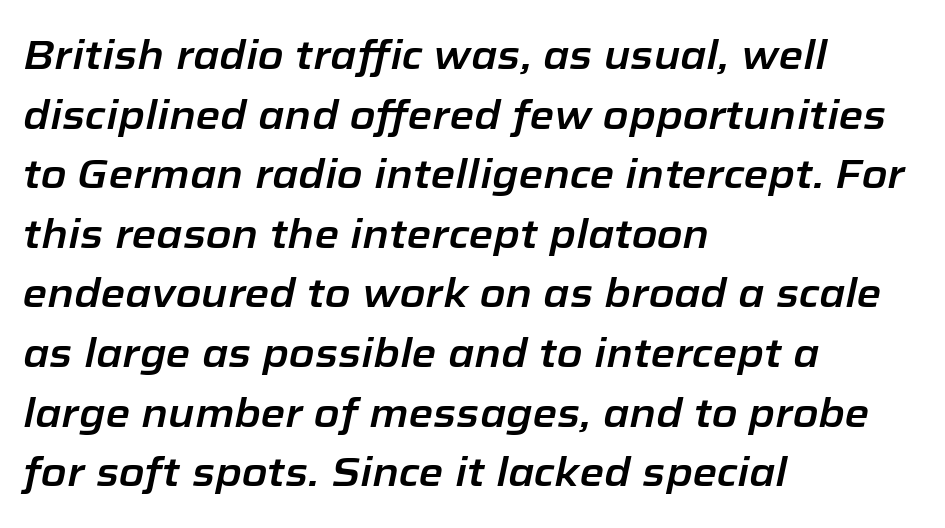
{"italic": "yes", "lean": "right", "slant_degrees": 12, "width": "normal", "stroke_contrast": "low", "x_height": "medium", "monospaced": "no", "underline": "no", "align": "left", "line_spacing": "normal", "line_spacing_ratio": 1.49, "letter_spacing": "normal", "letter_spacing_em": 0.0, "glyph_px": 40}
